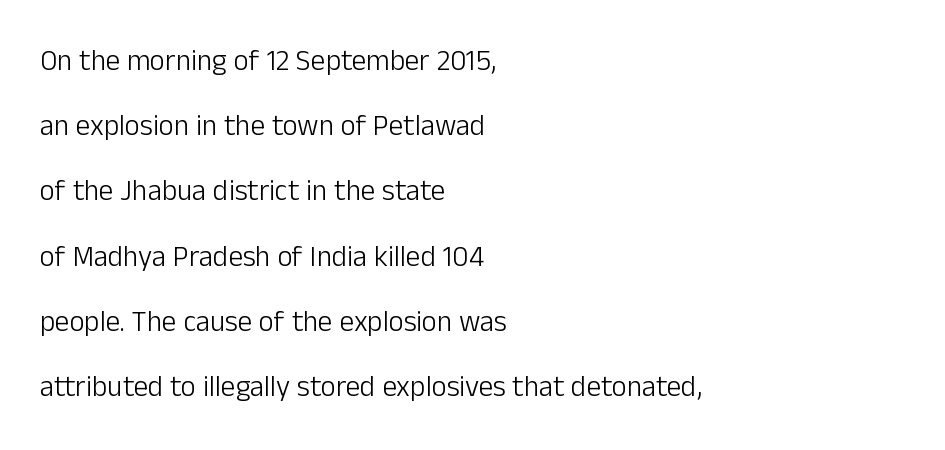
The image shows 29 px light sans-serif type, upright; set left-aligned, loose line spacing (2.25x), normal letter spacing, not underlined; low stroke contrast and a medium x-height.
